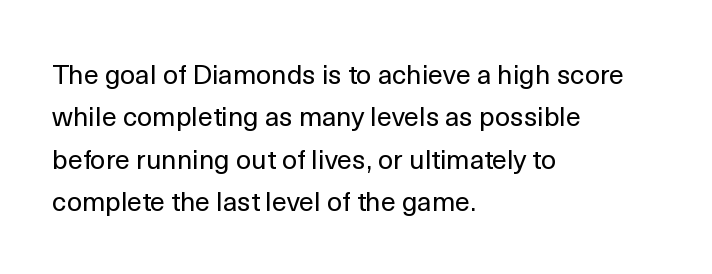
Q: Is the text bold? A: No.
Q: Is the text italic (slanted)? A: No, it is upright.
Q: Is the text underlined? A: No.
Q: How is the paragraph aligned? A: Left-aligned.
Q: Is the spacing between letters normal or unusually wide? A: Normal.
Q: Is the spacing between lines tight, normal or loose? A: Normal.
